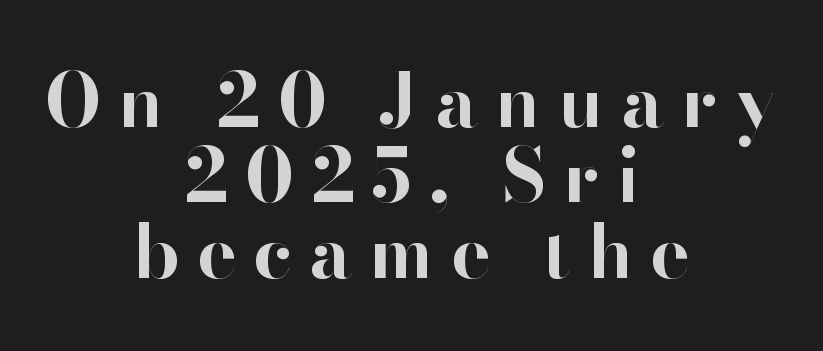
Every character sits straight up, as roman type does. The text was rendered using a sans face with plain stroke endings. The letters advance in unequal steps, a hallmark of proportional type. Emphasis by weight is at full strength: bold. Loose tracking; the words dissolve into strings of separated letters. Horizontal bands of white between lines are thin slivers.
